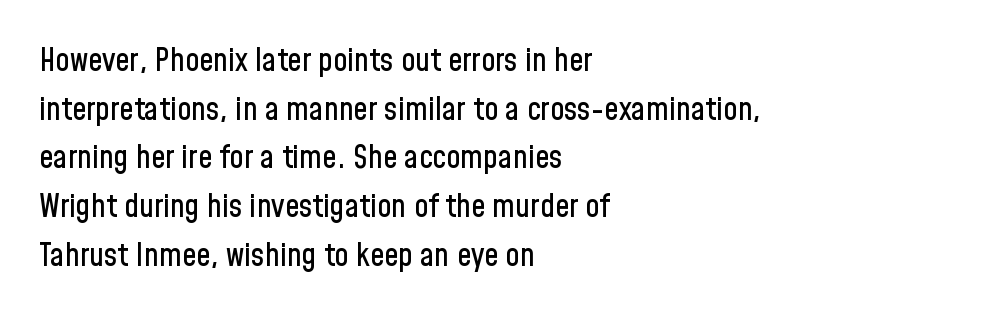
Letter spacing: default. Anything drawn beneath the words? Only blank space. The rendering uses a moderate line-height, typical for paragraphs. Style check: upright.
